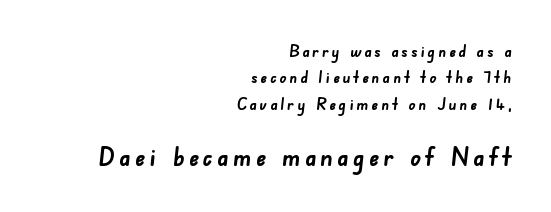
The image shows 26 px bold type; set right-aligned, normal line spacing (1.55x), not underlined; the second (bottom) block is 1.53x larger.
